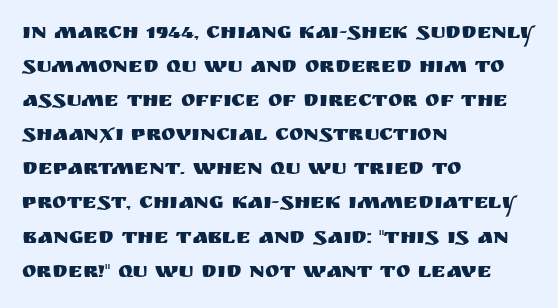
{"italic": "no", "underline": "no", "align": "left", "line_spacing": "normal", "line_spacing_ratio": 1.55, "letter_spacing": "normal", "letter_spacing_em": 0.0, "glyph_px": 22}
